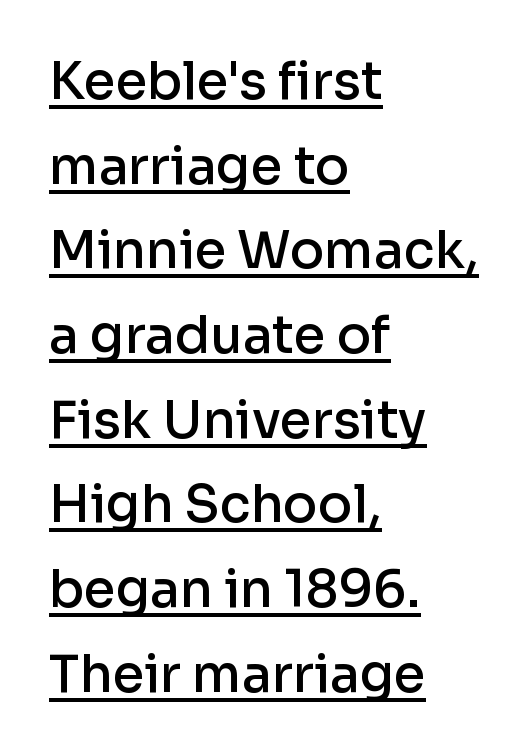
The image shows 51 px semibold sans-serif type, upright; set left-aligned, normal line spacing (1.66x), normal letter spacing, underlined; low stroke contrast and a medium x-height.
